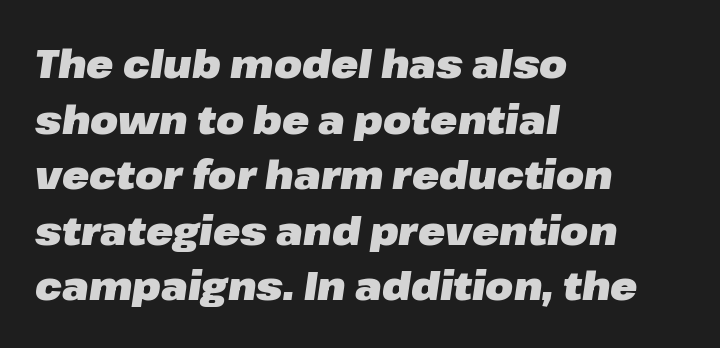
Q: Is the text bold? A: Yes.
Q: Is the text italic (slanted)? A: Yes, it leans right by about 8 degrees.
Q: Is the text underlined? A: No.
Q: How is the paragraph aligned? A: Left-aligned.
Q: Is the spacing between letters normal or unusually wide? A: Normal.
Q: Is the spacing between lines tight, normal or loose? A: Normal.
Q: Width (condensed, normal, or wide)? A: Normal.
Q: Stroke contrast? A: Low.
Q: x-height? A: Medium.
Q: Monospaced? A: No.
